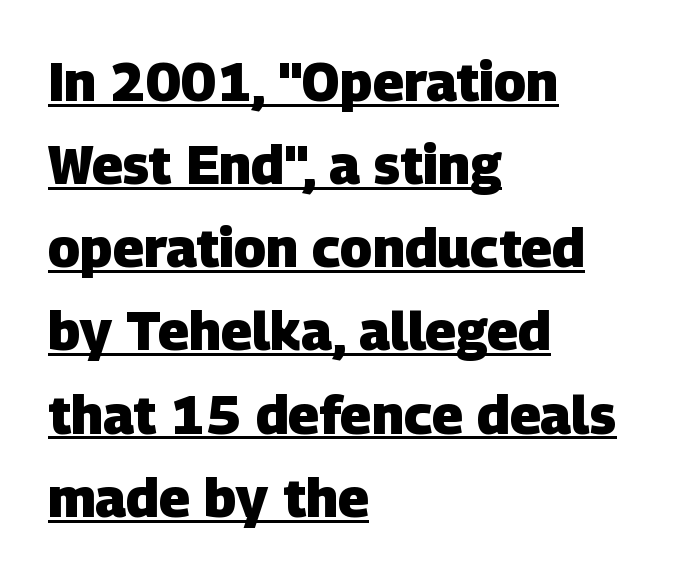
The image shows 54 px heavy sans-serif type; set left-aligned, normal line spacing (1.54x), normal letter spacing, underlined; low stroke contrast and a large x-height.
